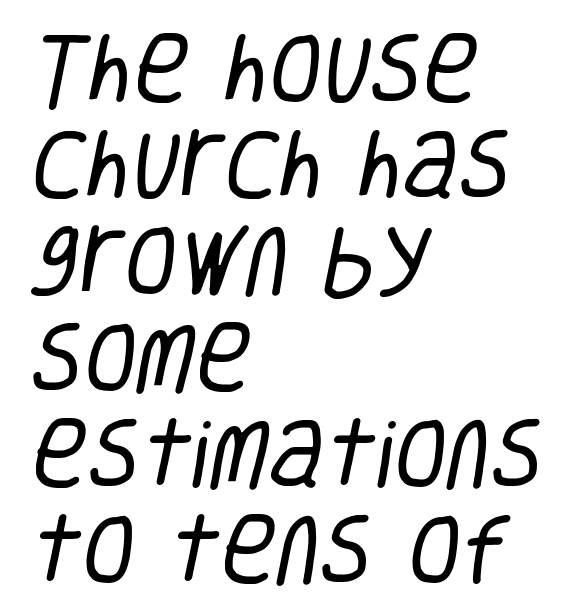
{"serif": "no", "bold": "no", "weight": "regular", "width": "condensed", "stroke_contrast": "low", "x_height": "large", "monospaced": "no", "underline": "no", "align": "left", "line_spacing": "normal", "line_spacing_ratio": 1.25, "letter_spacing": "normal", "letter_spacing_em": 0.0, "glyph_px": 77}
